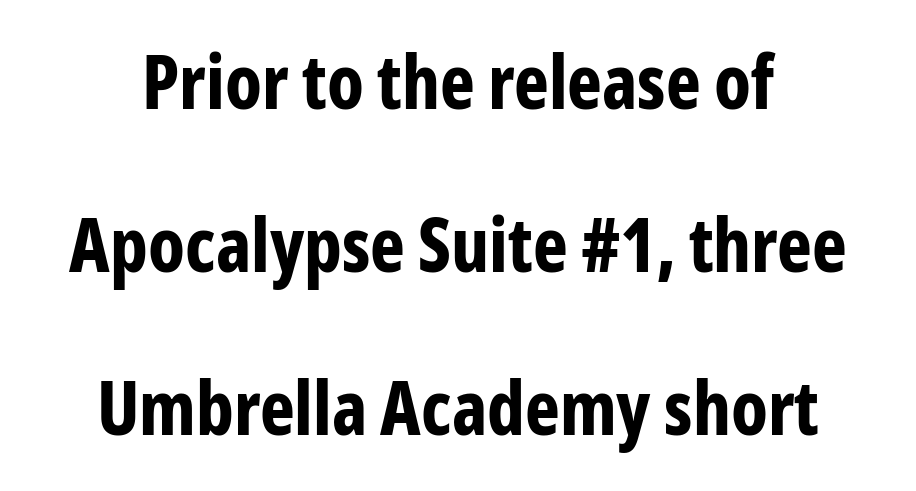
Ordinary non-slanted type is in use. The rendering uses a bold face; every stroke is thick and dark. Honestly, the rows look like they've been pulled way apart. The passage shown is typed in a proportional face where columns would drift. Look at the bottom of the vertical strokes: they stop flat, with no serifs.
